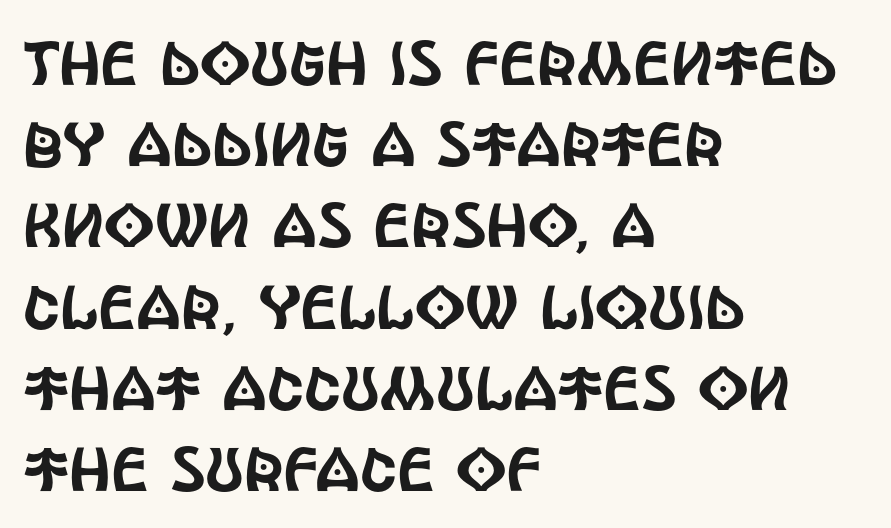
Q: Is the text italic (slanted)? A: No, it is upright.
Q: Is the typeface a serif or a sans-serif typeface? A: Sans-serif.
Q: Is the text underlined? A: No.
Q: How is the paragraph aligned? A: Left-aligned.
Q: Is the spacing between letters normal or unusually wide? A: Normal.
Q: Is the spacing between lines tight, normal or loose? A: Normal.
Q: Width (condensed, normal, or wide)? A: Condensed.
Q: x-height? A: Large.
Q: Monospaced? A: No.
